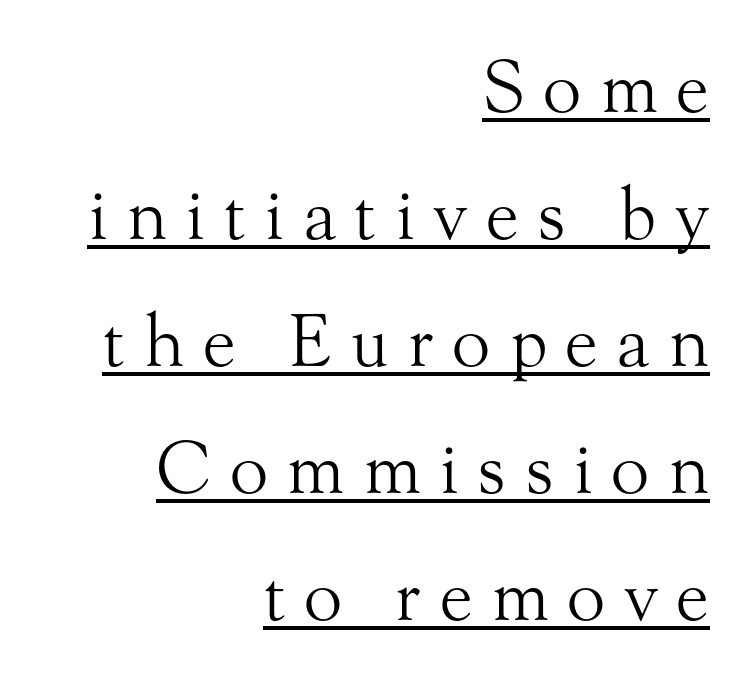
What kind of face is this? One with serifs. Every row of glyphs terminates at an identical x-position on the right. You can see a thin bar hugging the bottom of the glyphs. This is roman type, the default non-slanted kind. Proportional: the letters do not fall into vertical columns.
